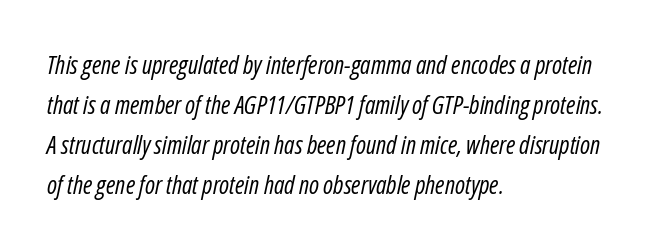
Q: Is the text bold? A: No.
Q: Is the text italic (slanted)? A: Yes, it leans right by about 12 degrees.
Q: Is the text underlined? A: No.
Q: How is the paragraph aligned? A: Left-aligned.
Q: Is the spacing between letters normal or unusually wide? A: Normal.
Q: Is the spacing between lines tight, normal or loose? A: Normal.
